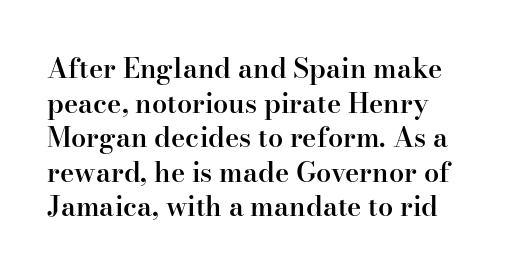
The image shows 27 px text type, upright; set left-aligned, normal line spacing (1.28x), normal letter spacing, not underlined.
